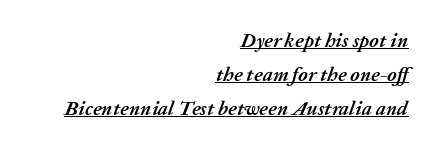
Q: Is the text bold? A: Yes.
Q: Is the text italic (slanted)? A: Yes, it leans right by about 20 degrees.
Q: Is the text underlined? A: Yes.
Q: How is the paragraph aligned? A: Right-aligned.
Q: Is the spacing between letters normal or unusually wide? A: Normal.
Q: Is the spacing between lines tight, normal or loose? A: Normal.
